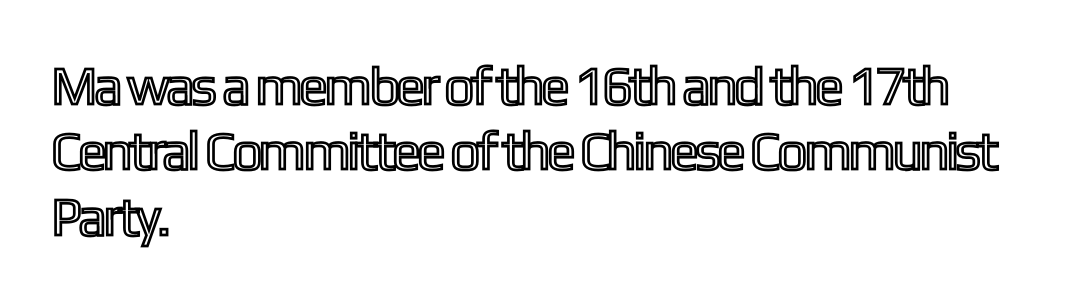
{"italic": "no", "width": "condensed", "x_height": "medium", "monospaced": "no", "underline": "no", "align": "left", "line_spacing_ratio": 1.21, "letter_spacing": "normal", "letter_spacing_em": 0.0, "glyph_px": 54}
